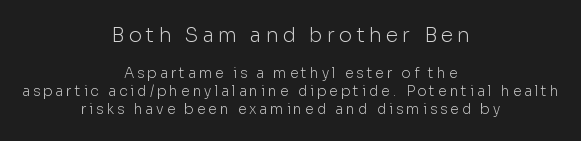
Q: Is the text bold? A: No.
Q: Is the text italic (slanted)? A: No, it is upright.
Q: Is the text underlined? A: No.
Q: How is the paragraph aligned? A: Centered.
Q: Is the spacing between letters normal or unusually wide? A: Unusually wide.
Q: Is the spacing between lines tight, normal or loose? A: Normal.
Q: Which block of text is set in a larger size, the first (top) or the second (bottom)? A: The first (top) one.
